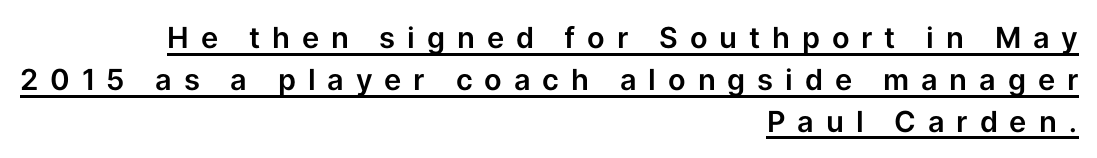
{"serif": "no", "italic": "no", "width": "normal", "stroke_contrast": "low", "x_height": "medium", "monospaced": "no", "underline": "yes", "align": "right", "line_spacing": "normal", "line_spacing_ratio": 1.44, "letter_spacing": "wide", "letter_spacing_em": 0.41, "glyph_px": 29}
